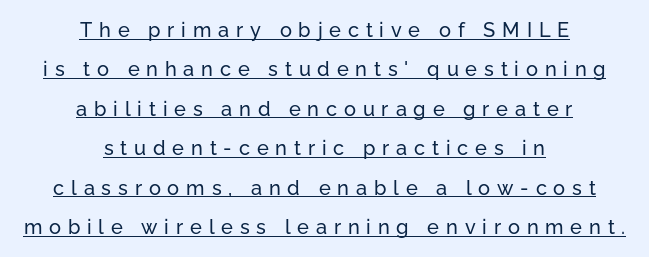
The image shows 20 px text type, upright; set centered, loose line spacing (1.97x), unusually wide letter spacing (+0.34 em), underlined.
